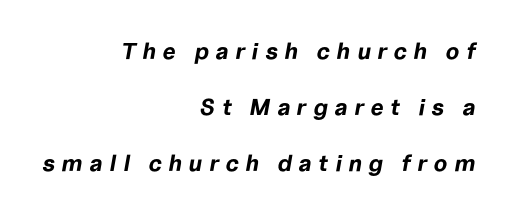
{"italic": "yes", "lean": "right", "slant_degrees": 10, "bold": "yes", "underline": "no", "align": "right", "line_spacing": "loose", "line_spacing_ratio": 2.43, "letter_spacing": "wide", "letter_spacing_em": 0.3, "glyph_px": 23}
